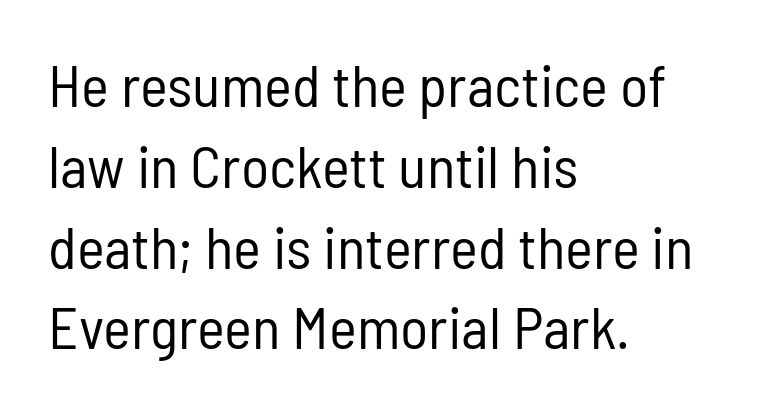
The image shows 59 px regular-weight, condensed sans-serif type, upright; set left-aligned, normal line spacing (1.37x), normal letter spacing, not underlined; low stroke contrast and a medium x-height.
